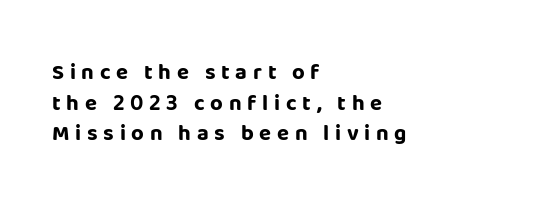
{"italic": "no", "bold": "yes", "underline": "no", "align": "left", "line_spacing": "normal", "line_spacing_ratio": 1.39, "letter_spacing": "wide", "letter_spacing_em": 0.26, "glyph_px": 22}
